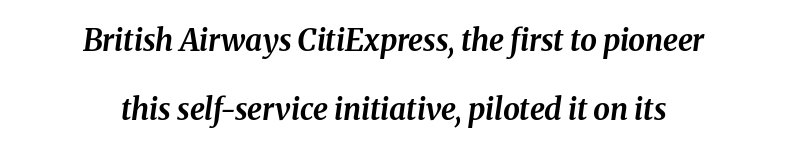
{"italic": "yes", "lean": "right", "slant_degrees": 8, "bold": "yes", "weight": "bold", "width": "normal", "stroke_contrast": "medium", "x_height": "medium", "monospaced": "no", "underline": "no", "align": "center", "line_spacing": "loose", "line_spacing_ratio": 2.31, "letter_spacing": "normal", "letter_spacing_em": 0.0, "glyph_px": 30}
